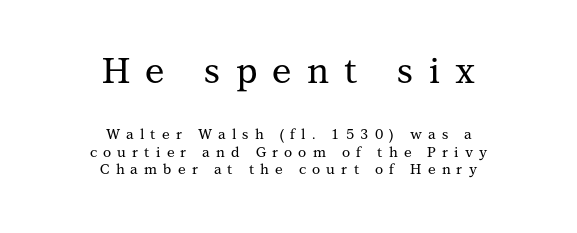
The image shows 35 px serif type, upright; set centered, normal line spacing (1.26x), unusually wide letter spacing (+0.44 em), not underlined; the first (top) block is 2.5x larger; medium stroke contrast and a medium x-height.
